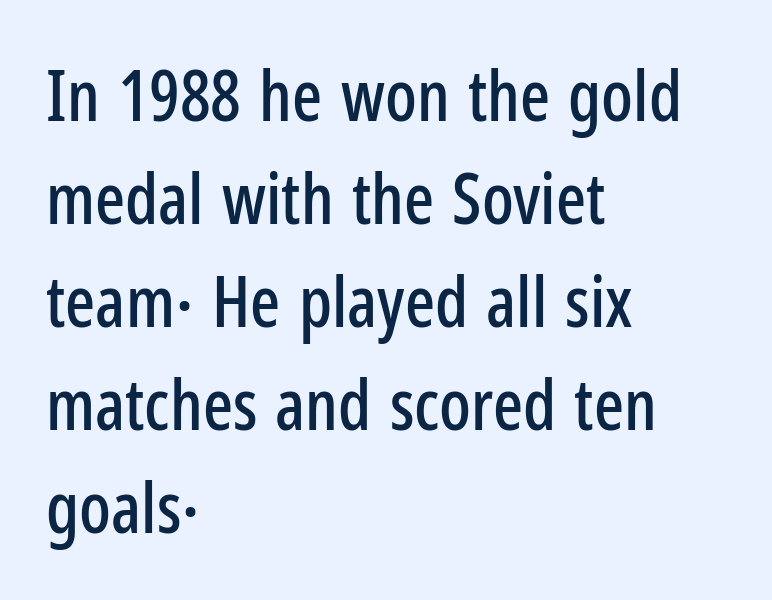
The letters stand straight up with perfectly vertical stems. Honestly, the letter spacing is just normal — you wouldn't notice it. Note the varied advance widths — an 'i' is clearly narrower than an 'm'. Rule under the text: the space is simply empty. Regular leading.
